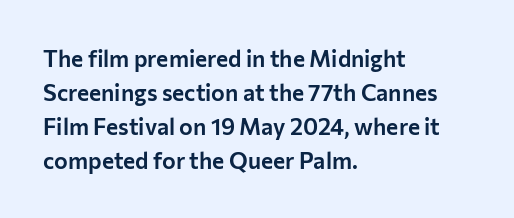
The image shows 23 px text type, upright; set left-aligned, normal line spacing (1.48x), normal letter spacing, not underlined.
